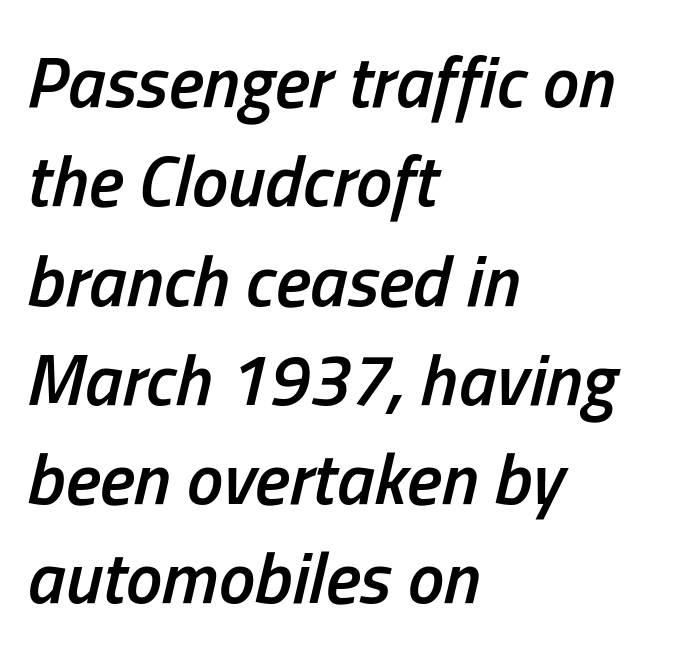
The image shows 73 px semibold, condensed type, italic (leaning right); set left-aligned, normal line spacing (1.36x), normal letter spacing, not underlined; low stroke contrast and a medium x-height.
